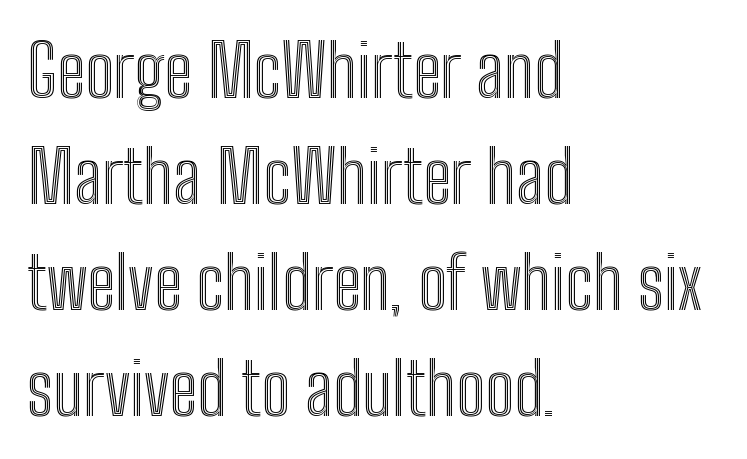
The image shows 72 px condensed type, upright; set left-aligned, normal line spacing (1.47x), normal letter spacing, not underlined; a medium x-height.
